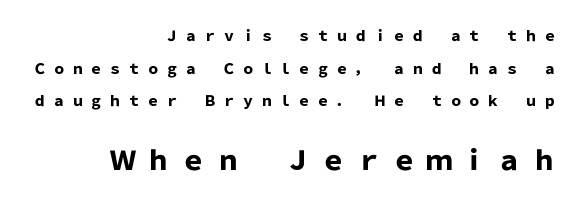
Emphasis by weight is at full strength: bold. The letters in the lower block stand taller than those in the block above. Posture: straight, roman, zero tilt. Someone cranked the tracking dial way up on this one. Unmarked baselines from the first word to the last. Reading down the block, your eye finds every line finishing at a fixed right position.
